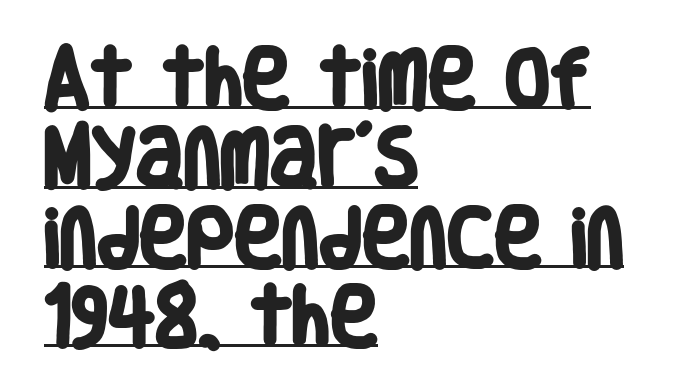
The image shows 65 px heavy, condensed sans-serif type; set left-aligned, line spacing 1.22x, normal letter spacing, underlined; low stroke contrast and a large x-height.
